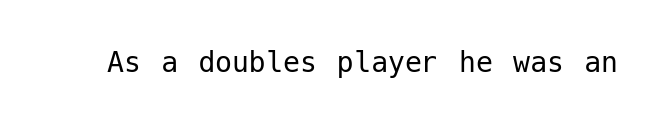
The image shows 34 px regular-weight sans-serif type, upright; set normal letter spacing, not underlined; low stroke contrast and a medium x-height.
